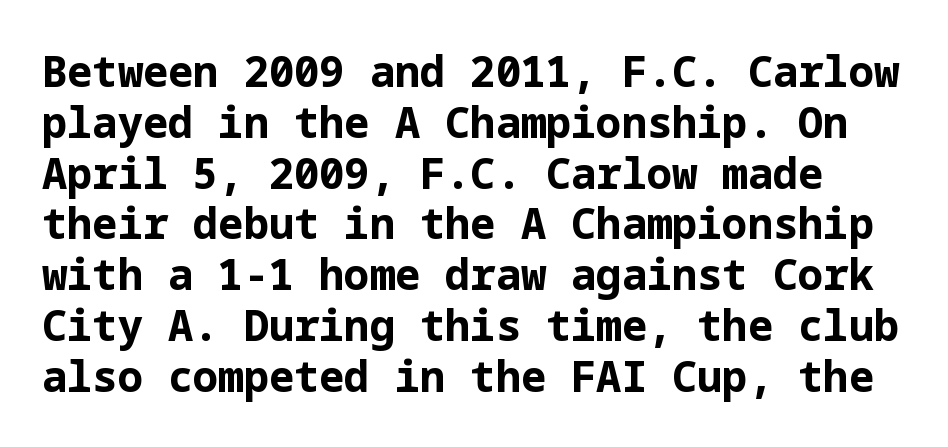
The image shows 42 px bold sans-serif type, upright; set line spacing 1.21x, normal letter spacing, not underlined; low stroke contrast and a medium x-height.
